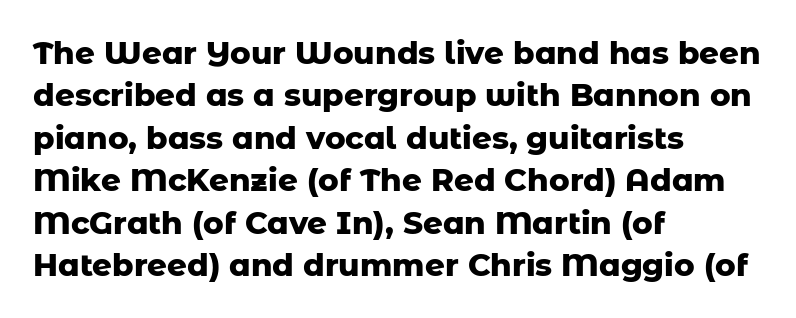
The rendering uses natural spacing where letterforms have individual widths. The face used here is rendered with its standard letterfit. What weight is shown? A full bold with thick strokes. The rendering shows plain stroke endings on the letterforms — a sans-serif design. Leading: standard.
